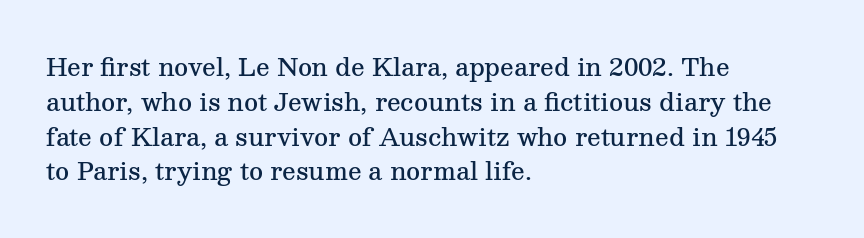
The image shows 24 px text type, upright; set left-aligned, normal line spacing (1.45x), normal letter spacing, not underlined.
